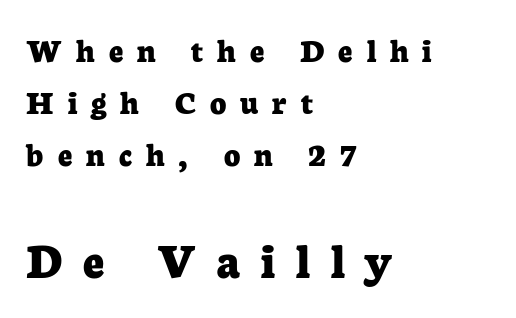
Q: Is the text bold? A: Yes.
Q: Is the text italic (slanted)? A: No, it is upright.
Q: Is the typeface a serif or a sans-serif typeface? A: Serif.
Q: Is the text underlined? A: No.
Q: How is the paragraph aligned? A: Left-aligned.
Q: Is the spacing between letters normal or unusually wide? A: Unusually wide.
Q: Is the spacing between lines tight, normal or loose? A: Normal.
Q: Which block of text is set in a larger size, the first (top) or the second (bottom)? A: The second (bottom) one.
Q: Width (condensed, normal, or wide)? A: Normal.
Q: Stroke contrast? A: Low.
Q: x-height? A: Medium.
Q: Monospaced? A: No.
